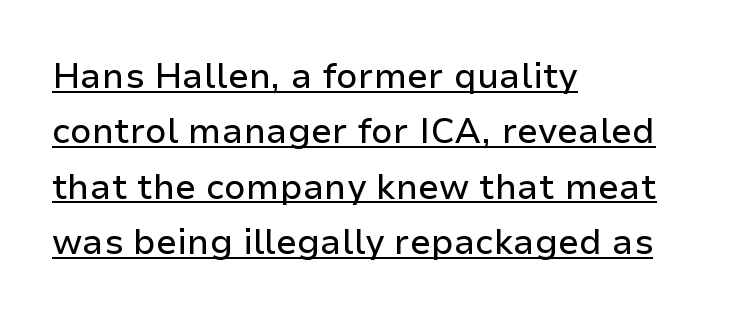
Q: Is the text italic (slanted)? A: No, it is upright.
Q: Is the typeface a serif or a sans-serif typeface? A: Sans-serif.
Q: Is the text underlined? A: Yes.
Q: How is the paragraph aligned? A: Left-aligned.
Q: Is the spacing between letters normal or unusually wide? A: Normal.
Q: Is the spacing between lines tight, normal or loose? A: Normal.
Q: Width (condensed, normal, or wide)? A: Normal.
Q: Stroke contrast? A: Low.
Q: x-height? A: Medium.
Q: Monospaced? A: No.
